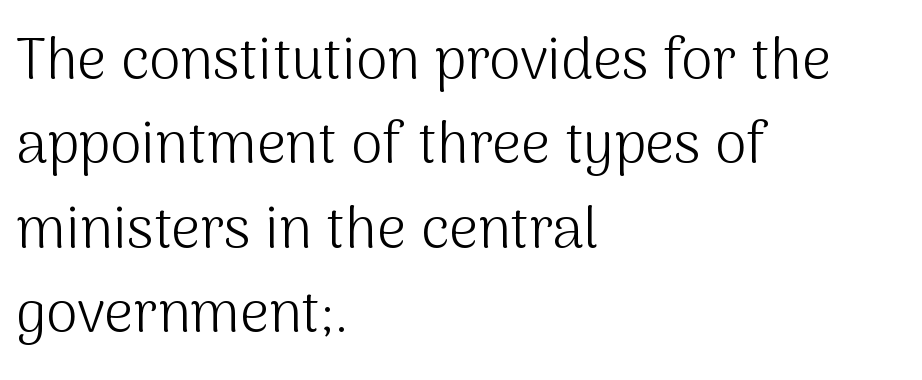
{"serif": "no", "italic": "no", "bold": "no", "weight": "light", "width": "normal", "stroke_contrast": "medium", "x_height": "medium", "monospaced": "no", "underline": "no", "align": "left", "line_spacing": "normal", "line_spacing_ratio": 1.48, "letter_spacing": "normal", "letter_spacing_em": 0.0, "glyph_px": 57}
